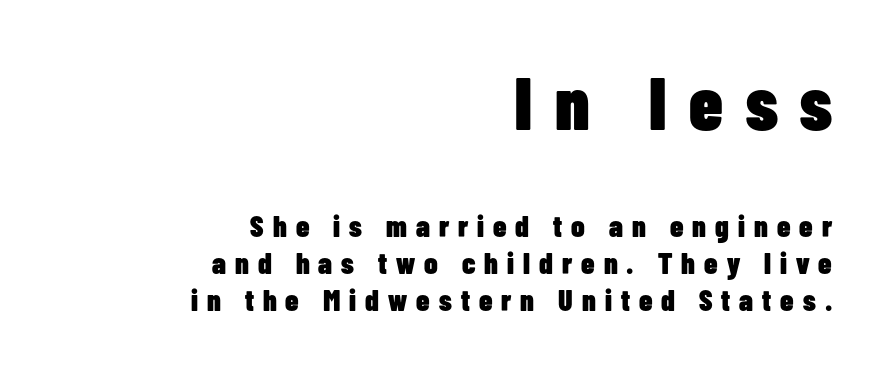
Q: Is the text bold? A: Yes.
Q: Is the text italic (slanted)? A: No, it is upright.
Q: Is the typeface a serif or a sans-serif typeface? A: Sans-serif.
Q: Is the text underlined? A: No.
Q: How is the paragraph aligned? A: Right-aligned.
Q: Is the spacing between letters normal or unusually wide? A: Unusually wide.
Q: Which block of text is set in a larger size, the first (top) or the second (bottom)? A: The first (top) one.
Q: Width (condensed, normal, or wide)? A: Condensed.
Q: Stroke contrast? A: Low.
Q: x-height? A: Medium.
Q: Monospaced? A: No.
